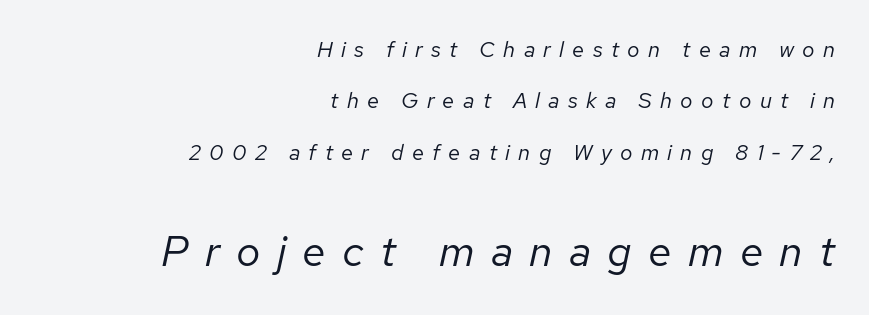
Q: Is the text bold? A: No.
Q: Is the text italic (slanted)? A: Yes, it leans right by about 12 degrees.
Q: Is the text underlined? A: No.
Q: How is the paragraph aligned? A: Right-aligned.
Q: Is the spacing between letters normal or unusually wide? A: Unusually wide.
Q: Is the spacing between lines tight, normal or loose? A: Loose.
Q: Which block of text is set in a larger size, the first (top) or the second (bottom)? A: The second (bottom) one.
Q: Width (condensed, normal, or wide)? A: Normal.
Q: Stroke contrast? A: Low.
Q: x-height? A: Medium.
Q: Monospaced? A: No.
